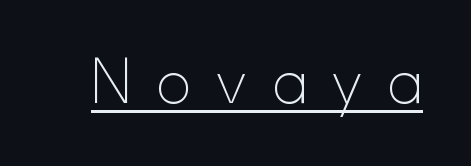
The image shows 61 px thin, condensed sans-serif type, upright; set unusually wide letter spacing (+0.4 em), underlined; low stroke contrast and a small x-height.
